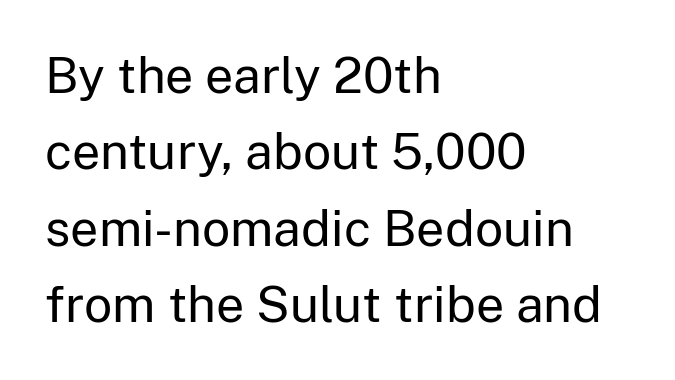
Q: Is the text bold? A: No.
Q: Is the text italic (slanted)? A: No, it is upright.
Q: Is the typeface a serif or a sans-serif typeface? A: Sans-serif.
Q: Is the text underlined? A: No.
Q: How is the paragraph aligned? A: Left-aligned.
Q: Is the spacing between letters normal or unusually wide? A: Normal.
Q: Is the spacing between lines tight, normal or loose? A: Normal.
Q: Width (condensed, normal, or wide)? A: Normal.
Q: Stroke contrast? A: Low.
Q: x-height? A: Medium.
Q: Monospaced? A: No.
